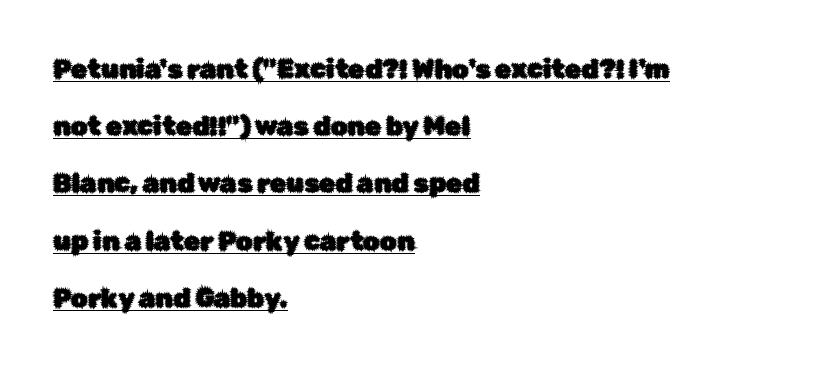
{"italic": "no", "underline": "yes", "align": "left", "line_spacing": "loose", "line_spacing_ratio": 2.2, "letter_spacing": "normal", "letter_spacing_em": 0.0, "glyph_px": 26}
